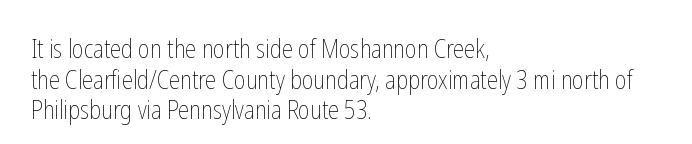
The image shows 25 px text type, upright; set left-aligned, line spacing 1.23x, normal letter spacing, not underlined.
